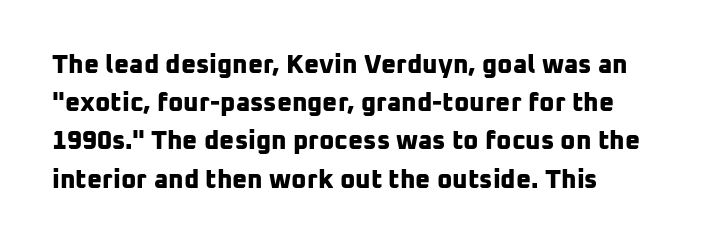
Leading: standard. The line texture is even and compact thanks to regular tracking. The passage is arranged the way most books set body copy — flush left. What weight is shown? A full bold with thick strokes. Clear beneath every line of the passage.
